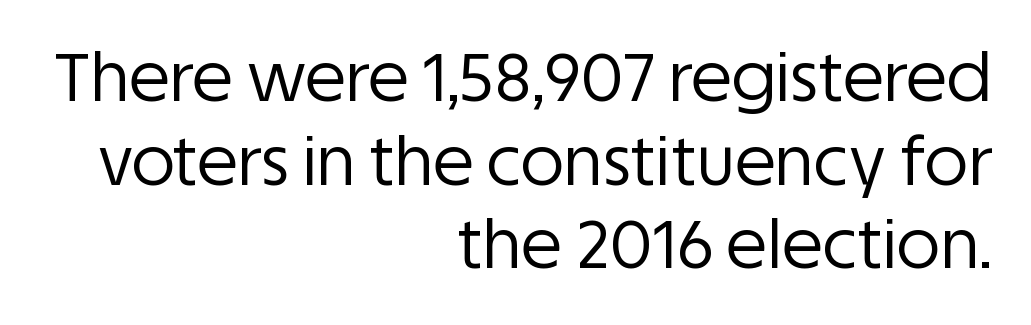
The image shows 67 px regular-weight sans-serif type, upright; set right-aligned, normal line spacing (1.25x), normal letter spacing, not underlined; low stroke contrast and a large x-height.
